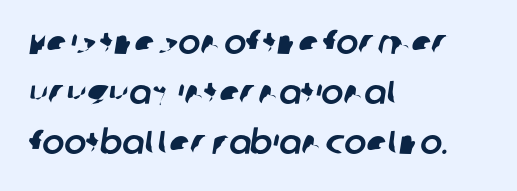
{"serif": "no", "width": "normal", "stroke_contrast": "low", "x_height": "large", "monospaced": "no", "underline": "no", "align": "left", "line_spacing": "normal", "line_spacing_ratio": 1.52, "letter_spacing": "normal", "letter_spacing_em": 0.0, "glyph_px": 33}
